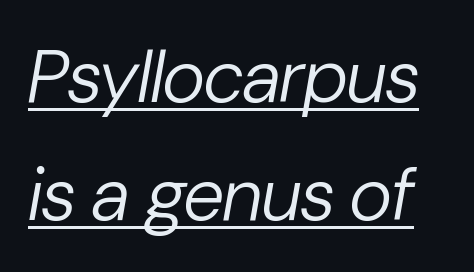
The rendering uses the underline text-decoration. Line spacing here is normal. The passage shown is not bold in any degree. The tracking reads as untouched default to a designer's eye.
